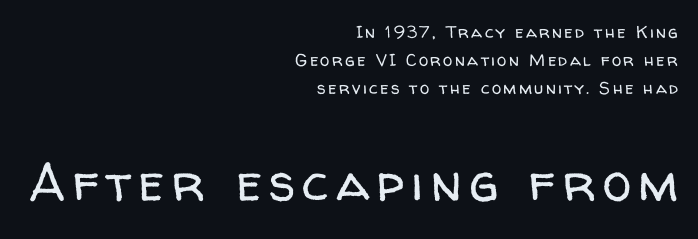
Q: Is the text bold? A: No.
Q: Is the text italic (slanted)? A: No, it is upright.
Q: Is the typeface a serif or a sans-serif typeface? A: Sans-serif.
Q: Is the text underlined? A: No.
Q: How is the paragraph aligned? A: Right-aligned.
Q: Is the spacing between lines tight, normal or loose? A: Normal.
Q: Which block of text is set in a larger size, the first (top) or the second (bottom)? A: The second (bottom) one.
Q: Width (condensed, normal, or wide)? A: Normal.
Q: Stroke contrast? A: Low.
Q: x-height? A: Medium.
Q: Monospaced? A: No.
